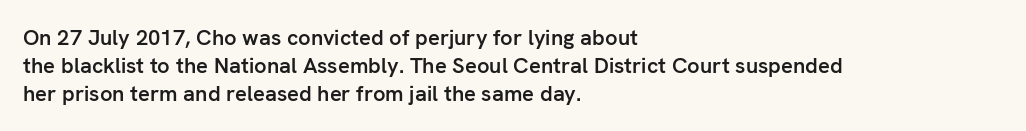
{"italic": "no", "bold": "semi", "underline": "no", "align": "left", "line_spacing": "normal", "line_spacing_ratio": 1.27, "letter_spacing": "normal", "letter_spacing_em": 0.0, "glyph_px": 22}
